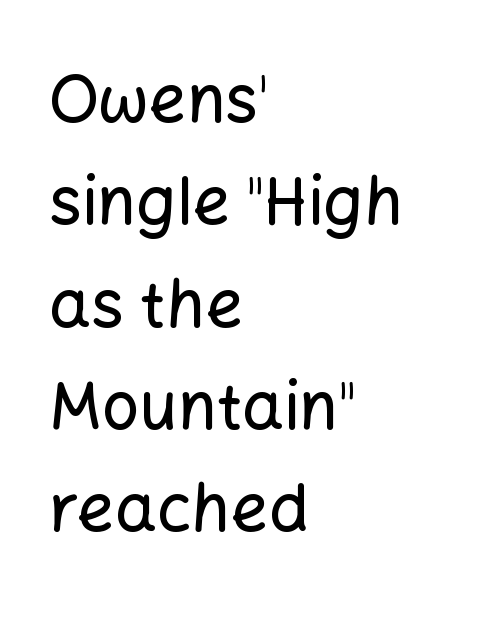
{"serif": "no", "italic": "no", "width": "normal", "stroke_contrast": "low", "x_height": "medium", "monospaced": "no", "underline": "no", "align": "left", "line_spacing": "normal", "line_spacing_ratio": 1.55, "letter_spacing": "normal", "letter_spacing_em": 0.0, "glyph_px": 66}
